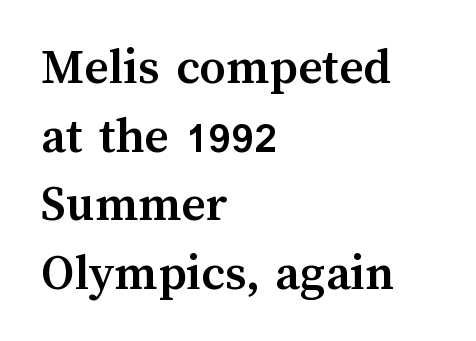
{"italic": "no", "bold": "yes", "weight": "semibold", "width": "normal", "stroke_contrast": "medium", "x_height": "medium", "monospaced": "no", "underline": "no", "align": "left", "line_spacing": "normal", "line_spacing_ratio": 1.32, "letter_spacing": "normal", "letter_spacing_em": 0.0, "glyph_px": 52}
